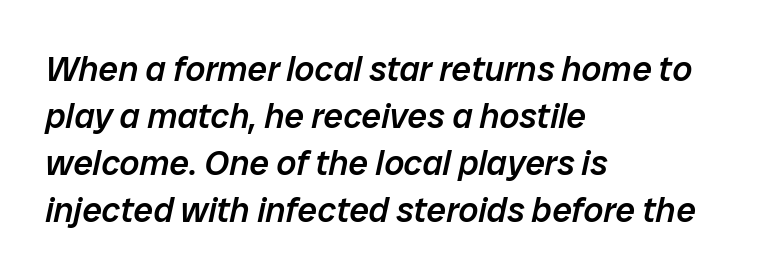
The image shows 35 px semibold type, italic (leaning right); set left-aligned, normal line spacing (1.34x), normal letter spacing, not underlined; low stroke contrast and a medium x-height.
